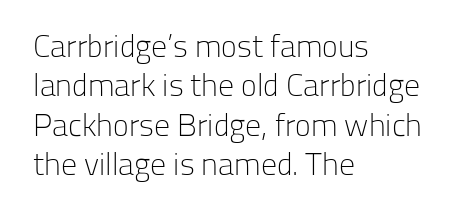
Q: Is the text bold? A: No.
Q: Is the text italic (slanted)? A: No, it is upright.
Q: Is the typeface a serif or a sans-serif typeface? A: Sans-serif.
Q: Is the text underlined? A: No.
Q: How is the paragraph aligned? A: Left-aligned.
Q: Is the spacing between letters normal or unusually wide? A: Normal.
Q: Width (condensed, normal, or wide)? A: Normal.
Q: Stroke contrast? A: Low.
Q: x-height? A: Medium.
Q: Monospaced? A: No.
